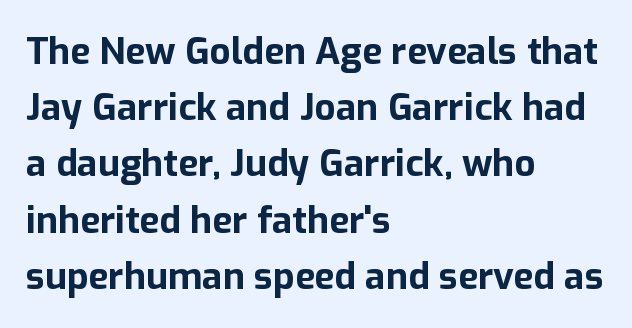
{"serif": "no", "italic": "no", "bold": "yes", "weight": "bold", "width": "normal", "stroke_contrast": "low", "x_height": "medium", "monospaced": "no", "underline": "no", "align": "left", "line_spacing": "normal", "line_spacing_ratio": 1.52, "letter_spacing": "normal", "letter_spacing_em": 0.0, "glyph_px": 37}
